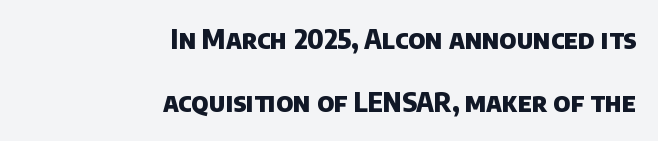
{"bold": "yes", "underline": "no", "align": "right", "line_spacing": "loose", "line_spacing_ratio": 2.44, "letter_spacing": "normal", "letter_spacing_em": 0.0, "glyph_px": 26}
